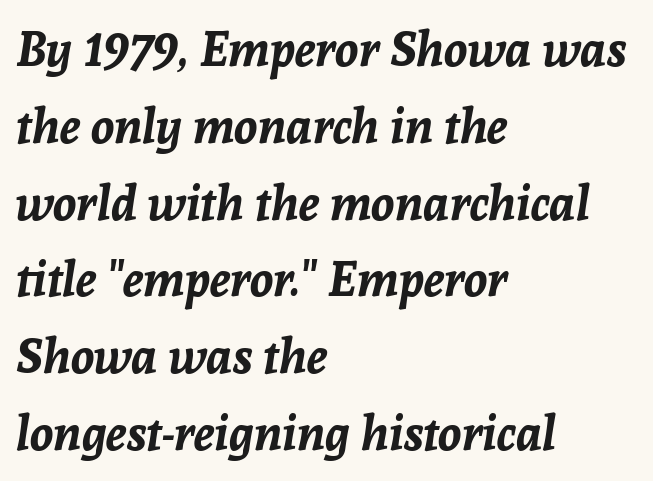
Q: Is the text bold? A: Yes.
Q: Is the text italic (slanted)? A: Yes, it leans right by about 8 degrees.
Q: Is the text underlined? A: No.
Q: How is the paragraph aligned? A: Left-aligned.
Q: Is the spacing between letters normal or unusually wide? A: Normal.
Q: Is the spacing between lines tight, normal or loose? A: Normal.
Q: Width (condensed, normal, or wide)? A: Normal.
Q: Stroke contrast? A: Low.
Q: x-height? A: Medium.
Q: Monospaced? A: No.
